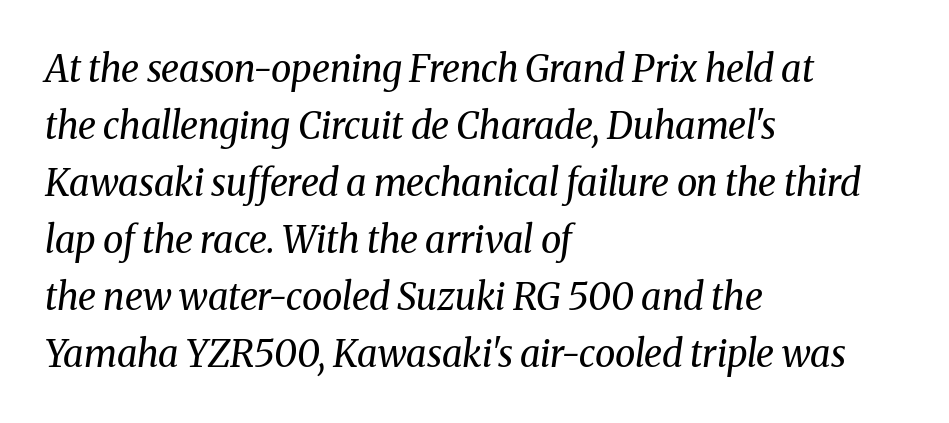
Q: Is the text bold? A: No.
Q: Is the text italic (slanted)? A: Yes, it leans right by about 8 degrees.
Q: Is the typeface a serif or a sans-serif typeface? A: Serif.
Q: Is the text underlined? A: No.
Q: How is the paragraph aligned? A: Left-aligned.
Q: Is the spacing between letters normal or unusually wide? A: Normal.
Q: Is the spacing between lines tight, normal or loose? A: Normal.
Q: Width (condensed, normal, or wide)? A: Normal.
Q: Stroke contrast? A: Medium.
Q: x-height? A: Medium.
Q: Monospaced? A: No.
